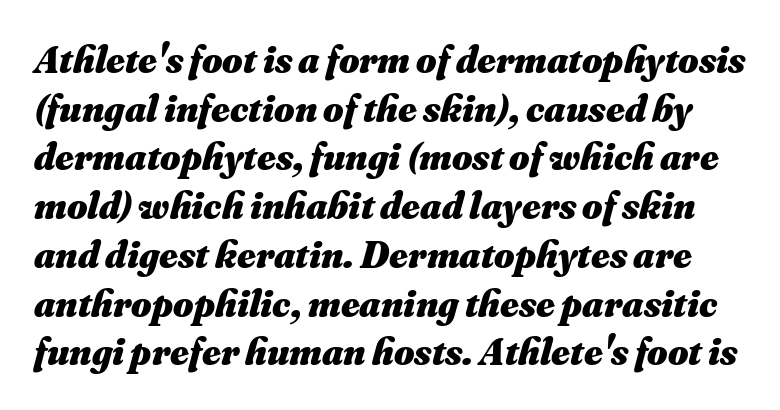
Does extra space separate the letters? No, they use regular spacing. Beneath every word, the page is bare. A normal amount of white space separates one row of letters from the next. The letters advance in unequal steps, a hallmark of proportional type. The glyphs look as if they've been sheared to an angle. Compared with an ordinary text face, these strokes are far heavier — a full bold.
